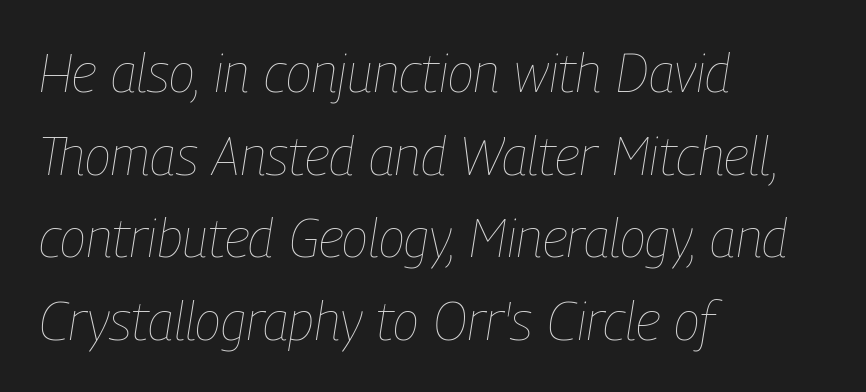
Q: Is the text bold? A: No.
Q: Is the text italic (slanted)? A: Yes, it leans right by about 9 degrees.
Q: Is the text underlined? A: No.
Q: How is the paragraph aligned? A: Left-aligned.
Q: Is the spacing between letters normal or unusually wide? A: Normal.
Q: Is the spacing between lines tight, normal or loose? A: Normal.
Q: Width (condensed, normal, or wide)? A: Condensed.
Q: Stroke contrast? A: Low.
Q: x-height? A: Medium.
Q: Monospaced? A: No.
